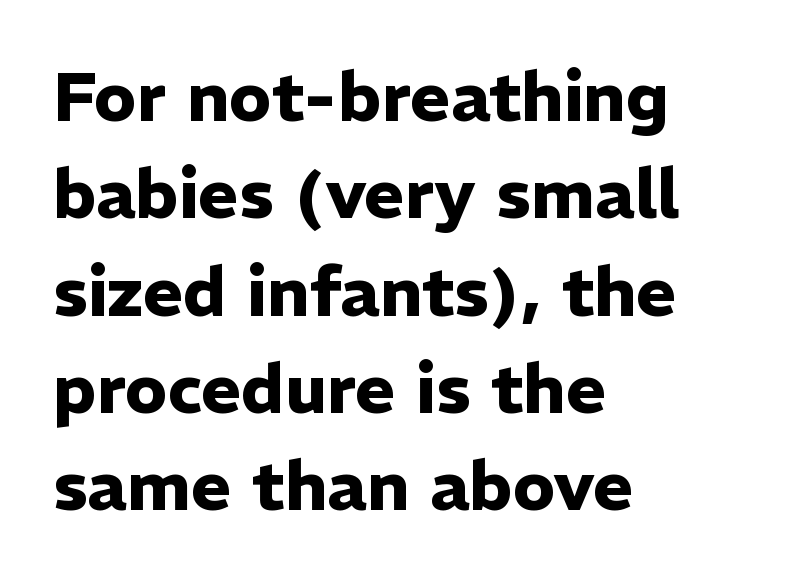
Q: Is the text bold? A: Yes.
Q: Is the text italic (slanted)? A: No, it is upright.
Q: Is the typeface a serif or a sans-serif typeface? A: Sans-serif.
Q: Is the text underlined? A: No.
Q: How is the paragraph aligned? A: Left-aligned.
Q: Is the spacing between letters normal or unusually wide? A: Normal.
Q: Is the spacing between lines tight, normal or loose? A: Normal.
Q: Width (condensed, normal, or wide)? A: Normal.
Q: Stroke contrast? A: Low.
Q: x-height? A: Medium.
Q: Monospaced? A: No.
